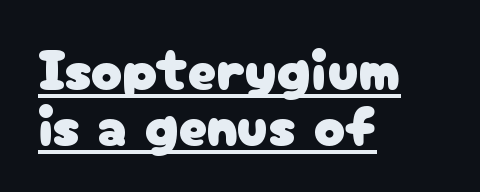
{"serif": "no", "italic": "no", "width": "normal", "stroke_contrast": "low", "x_height": "medium", "monospaced": "no", "underline": "yes", "align": "left", "line_spacing": "tight", "line_spacing_ratio": 0.97, "letter_spacing": "normal", "letter_spacing_em": 0.0, "glyph_px": 58}
